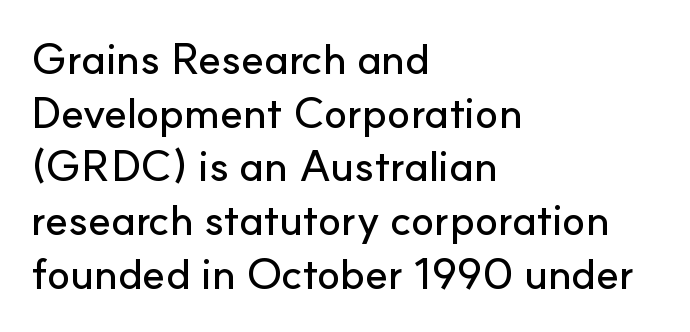
The string is rendered with underlining switched off. Character widths vary here, with narrow letters taking less room than wide ones. Students, observe: this is what conventionally led text looks like. You can tell it's not italic because the verticals are truly vertical.
